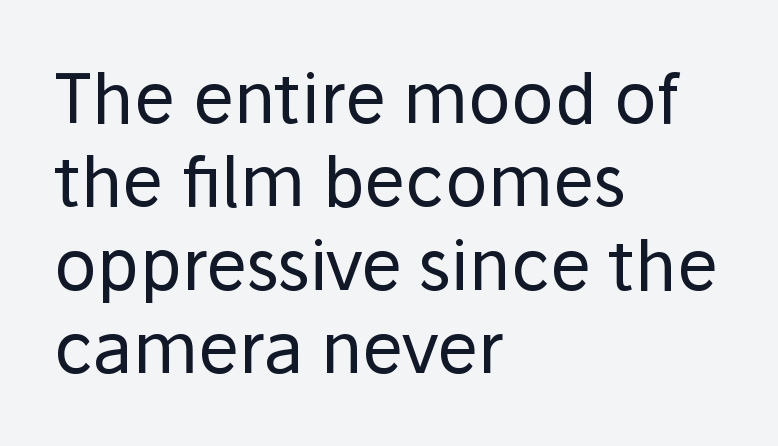
Q: Is the text bold? A: No.
Q: Is the text italic (slanted)? A: No, it is upright.
Q: Is the typeface a serif or a sans-serif typeface? A: Sans-serif.
Q: Is the text underlined? A: No.
Q: How is the paragraph aligned? A: Left-aligned.
Q: Is the spacing between letters normal or unusually wide? A: Normal.
Q: Width (condensed, normal, or wide)? A: Normal.
Q: Stroke contrast? A: Low.
Q: x-height? A: Medium.
Q: Monospaced? A: No.
